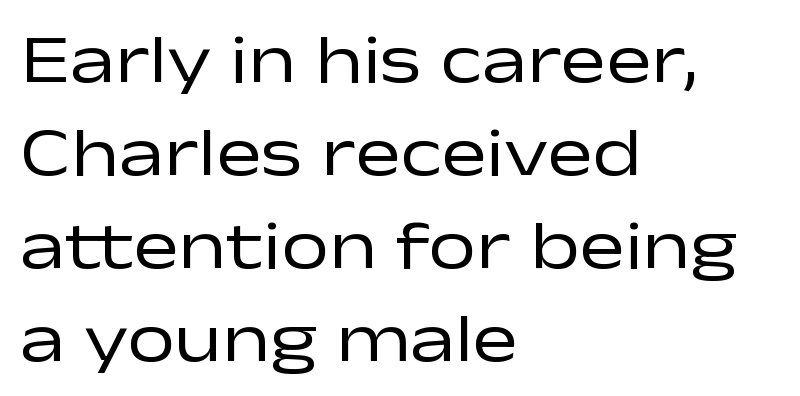
The passage shown is typeset with a sans-serif family. The lettering stays uniformly vertical, giving the passage a roman look. Letter spacing: default. Compared with a typical body face, this is equally light or lighter still. A student would call this left alignment; a typographer would say flush left, rag right.
